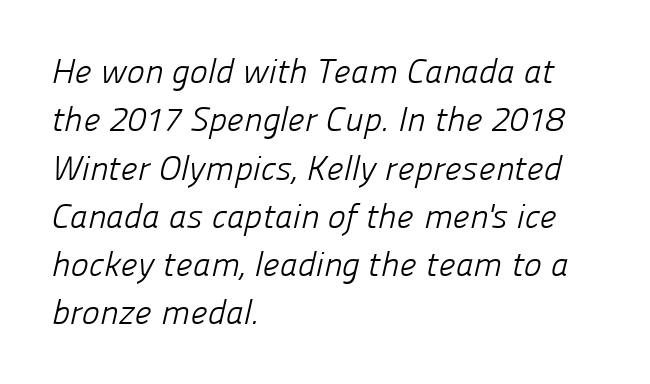
The image shows 34 px light sans-serif type; set left-aligned, normal line spacing (1.42x), normal letter spacing, not underlined; low stroke contrast and a medium x-height.
